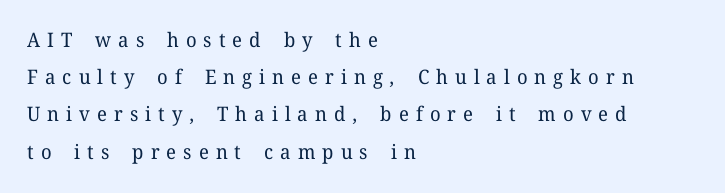
Q: Is the text bold? A: No.
Q: Is the text italic (slanted)? A: No, it is upright.
Q: Is the text underlined? A: No.
Q: How is the paragraph aligned? A: Left-aligned.
Q: Is the spacing between letters normal or unusually wide? A: Unusually wide.
